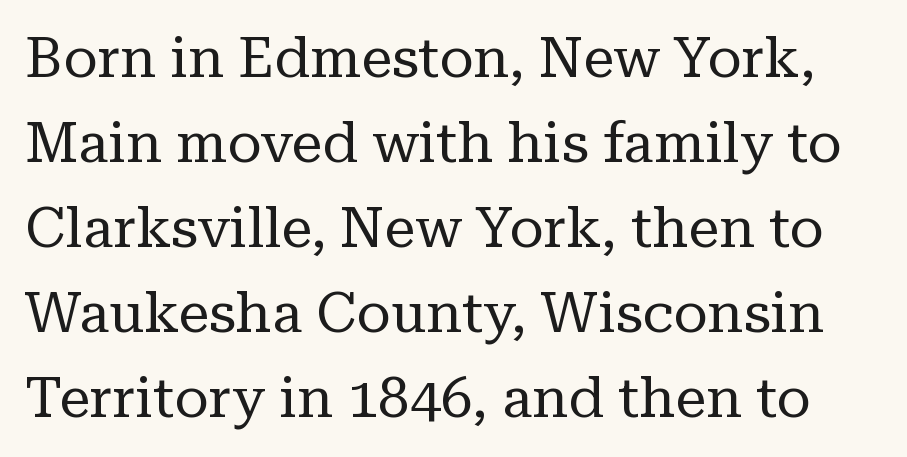
Q: Is the text bold? A: No.
Q: Is the text italic (slanted)? A: No, it is upright.
Q: Is the typeface a serif or a sans-serif typeface? A: Serif.
Q: Is the text underlined? A: No.
Q: Is the spacing between letters normal or unusually wide? A: Normal.
Q: Is the spacing between lines tight, normal or loose? A: Normal.
Q: Width (condensed, normal, or wide)? A: Normal.
Q: Stroke contrast? A: Low.
Q: x-height? A: Medium.
Q: Monospaced? A: No.
